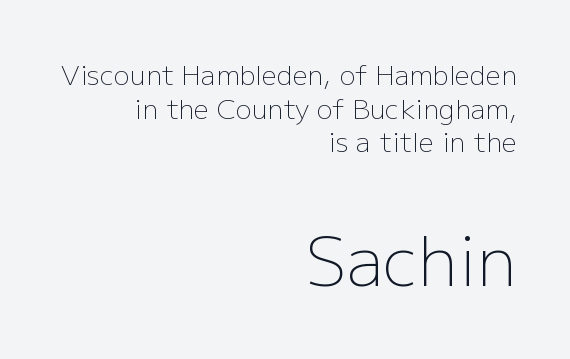
Is the stroke heavy? The answer is a plain regular-or-lighter. Clear beneath every line of the passage. Nothing unusual about the tracking: characters are spaced as the font intends. These two chunks differ in scale, with the bottom chunk taking the larger measure.
